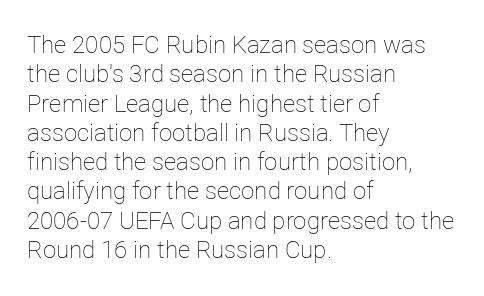
{"italic": "no", "bold": "no", "underline": "no", "align": "left", "line_spacing_ratio": 1.22, "letter_spacing": "normal", "letter_spacing_em": 0.0, "glyph_px": 24}
